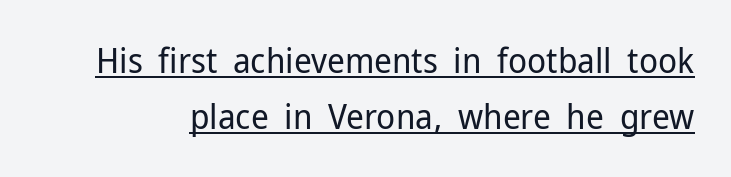
{"serif": "no", "italic": "no", "bold": "no", "weight": "regular", "width": "normal", "stroke_contrast": "low", "x_height": "medium", "monospaced": "no", "underline": "yes", "line_spacing": "normal", "line_spacing_ratio": 1.6, "letter_spacing": "normal", "letter_spacing_em": 0.0, "glyph_px": 35}
